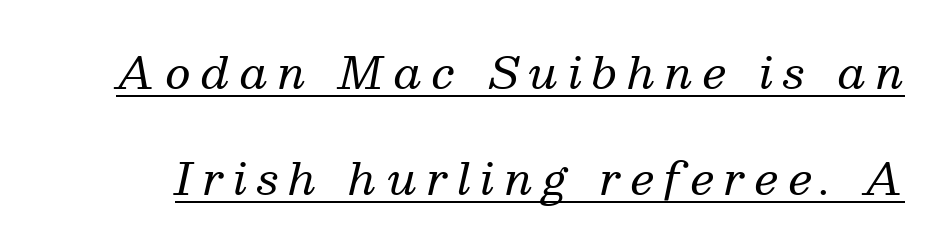
The letters carry serifs — small finishing strokes at the ends of their stems. This sample uses an oblique cut, with every glyph tilted off the vertical. Loose tracking; the words dissolve into strings of separated letters. Looks like regular typesetting: each glyph gets only the width it needs. In terms of leading, this rendering errs on the spacious side. Compared with a typical body face, this is equally light or lighter still.
